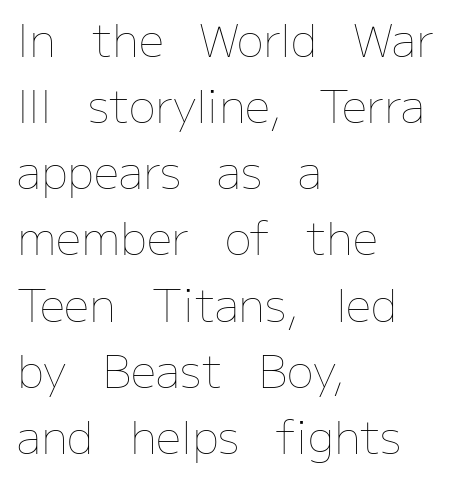
Each letter keeps its own natural width here, so spacing adapts to shape. The typeface has the unassuming heft of standard copy or less. Summary of vertical rhythm: regular, with standard interline spacing. Just letters on the line, the space beneath them empty.
